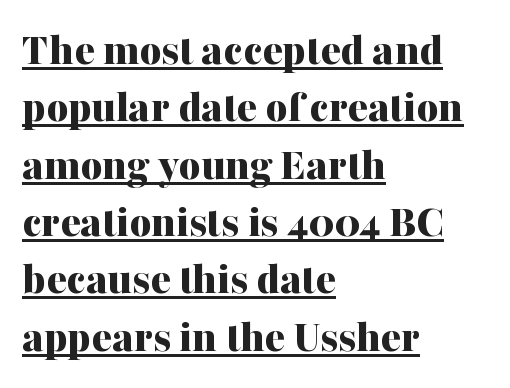
{"serif": "yes", "italic": "no", "bold": "yes", "weight": "bold", "width": "normal", "stroke_contrast": "medium", "x_height": "medium", "monospaced": "no", "underline": "yes", "align": "left", "line_spacing_ratio": 1.22, "letter_spacing": "normal", "letter_spacing_em": 0.0, "glyph_px": 47}
